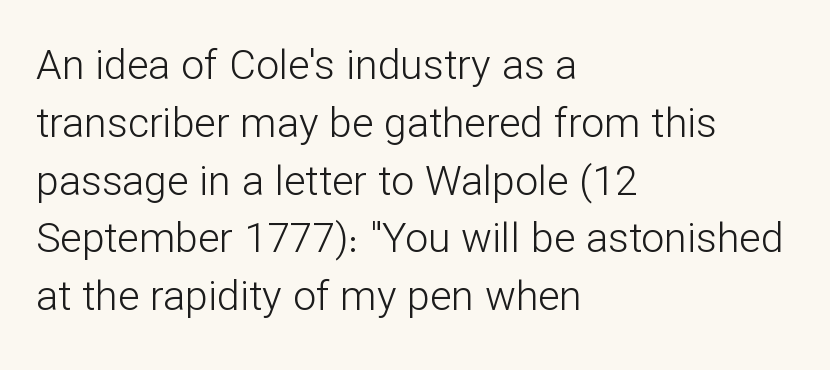
The image shows 41 px light sans-serif type, upright; set left-aligned, normal line spacing (1.41x), normal letter spacing, not underlined; low stroke contrast and a medium x-height.
